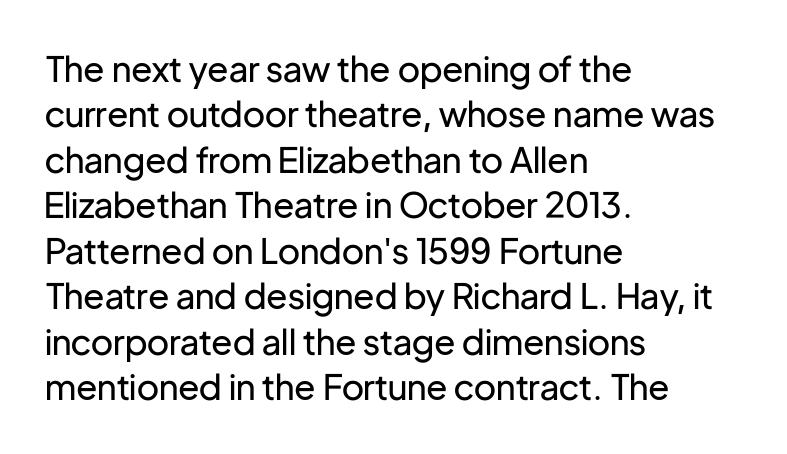
Vertical strokes here are truly vertical. A typesetter would label this face a sans. Character widths vary here, with narrow letters taking less room than wide ones. You could call the tracking neutral — neither tight nor loose. Weight: not bold — regular or lighter. Only glyphs here, with clear space below each row.
